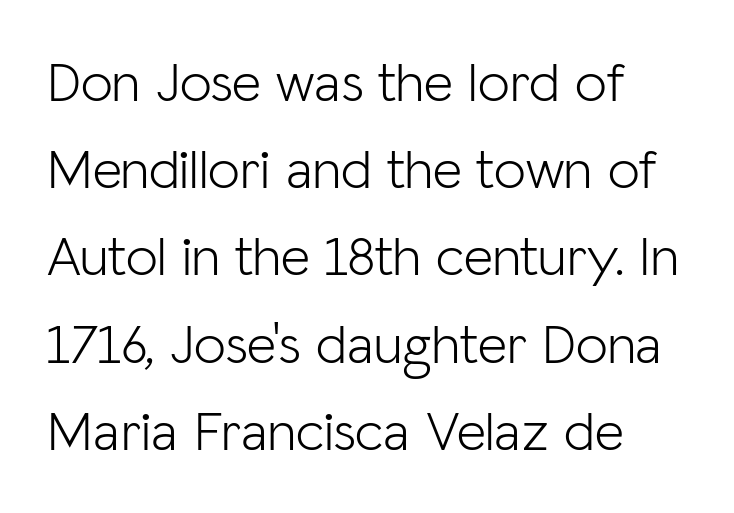
Nobody touched the tracking dial on this one. Note: no serifs on the glyphs. On a weight scale, this lands at 450 or below. Unlike italic type, these characters show no tilt at all. The vertical gap from one line to the next is medium.
